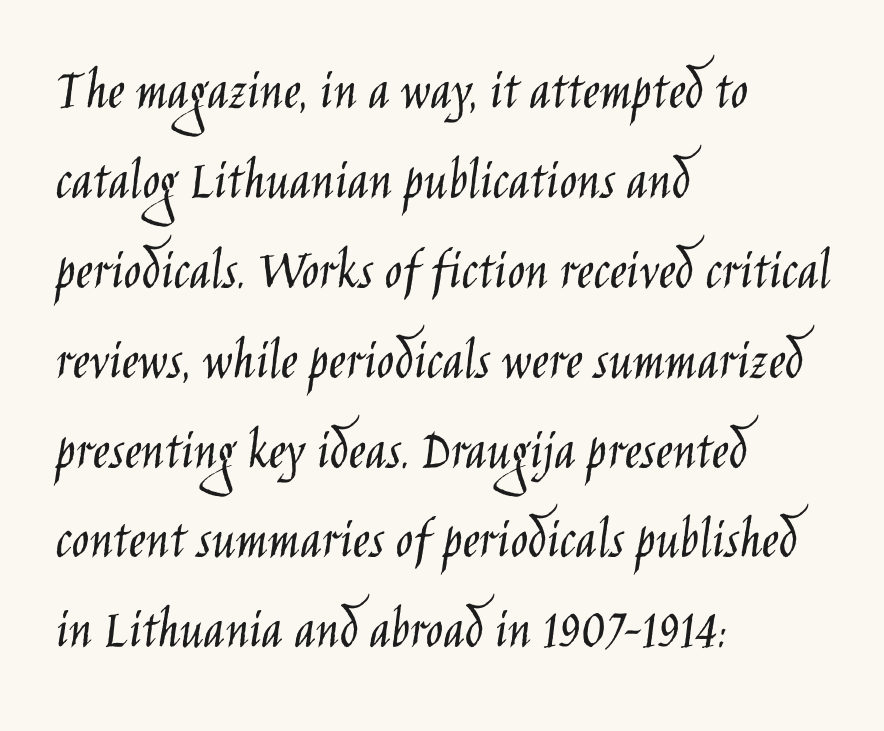
The rag falls on the right side of this text block. What's the leading like? Ordinary, nothing unusual. The letterforms sit shoulder to shoulder at normal distance.
